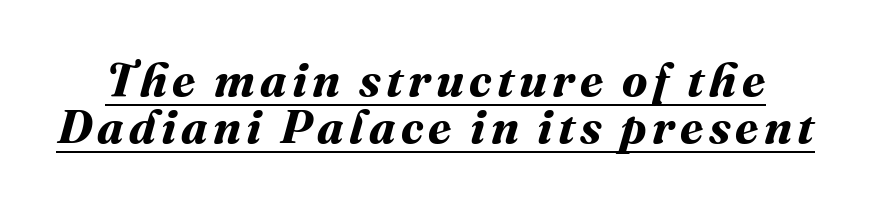
Each letter keeps its own natural width here, so spacing adapts to shape. The typesetter has applied underlining to the passage shown. The designer dialed line spacing down below the default. The strokes are fattened all the way to bold.
